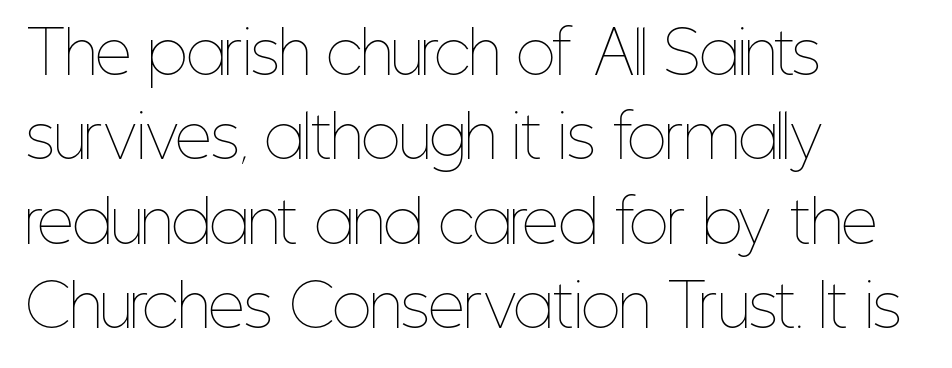
Each row of text sits above clean, open space. The passage shown has conventional tracking throughout. This sample keeps an unexceptional amount of space between lines. Does the copy run flush right? No — it runs flush left. This sample uses an upright cut, with every glyph sitting square on the baseline. Each stroke keeps to a modest, everyday thickness or less.
